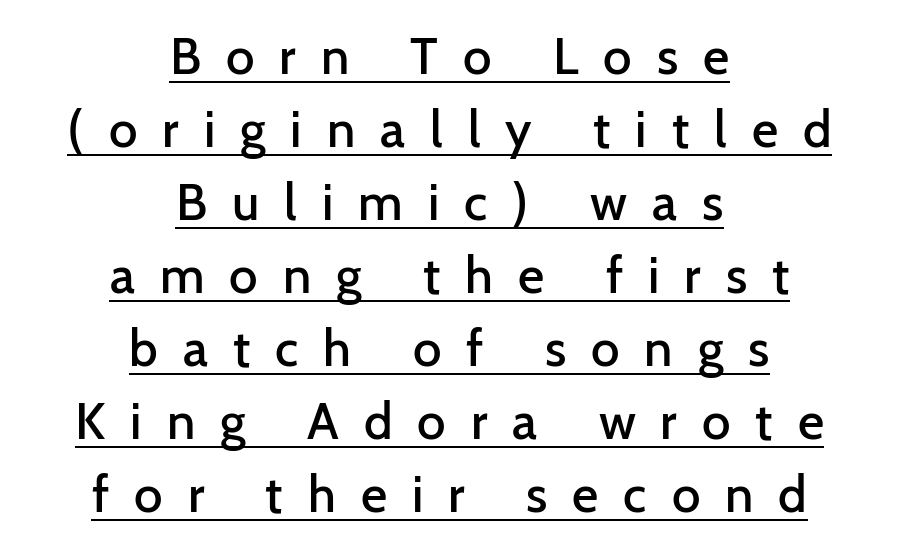
The image shows 51 px semibold sans-serif type, upright; set centered, normal line spacing (1.43x), unusually wide letter spacing (+0.49 em), underlined; low stroke contrast and a medium x-height.
